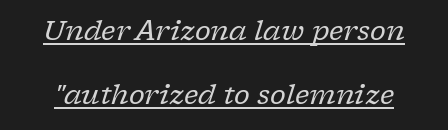
Q: Is the text bold? A: No.
Q: Is the text italic (slanted)? A: Yes, it leans right by about 17 degrees.
Q: Is the text underlined? A: Yes.
Q: Is the spacing between letters normal or unusually wide? A: Normal.
Q: Is the spacing between lines tight, normal or loose? A: Loose.
